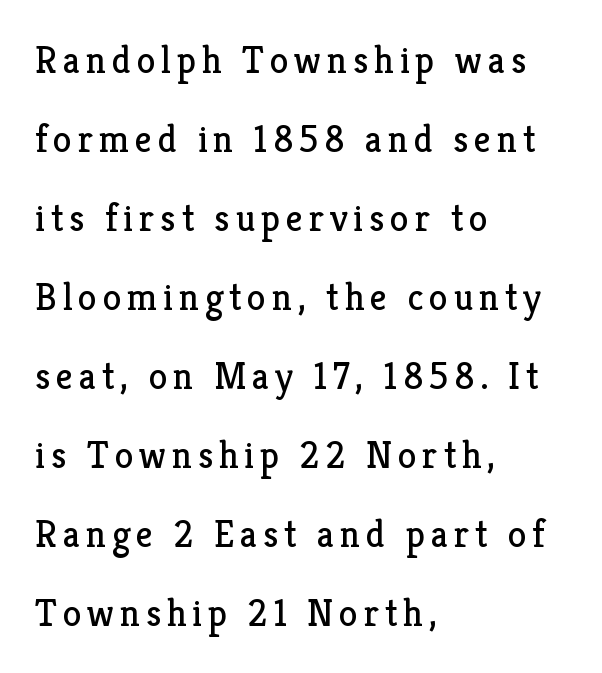
{"serif": "yes", "italic": "no", "bold": "no", "weight": "regular", "width": "normal", "stroke_contrast": "low", "x_height": "medium", "monospaced": "no", "underline": "no", "align": "left", "line_spacing": "loose", "line_spacing_ratio": 2.08, "glyph_px": 38}
